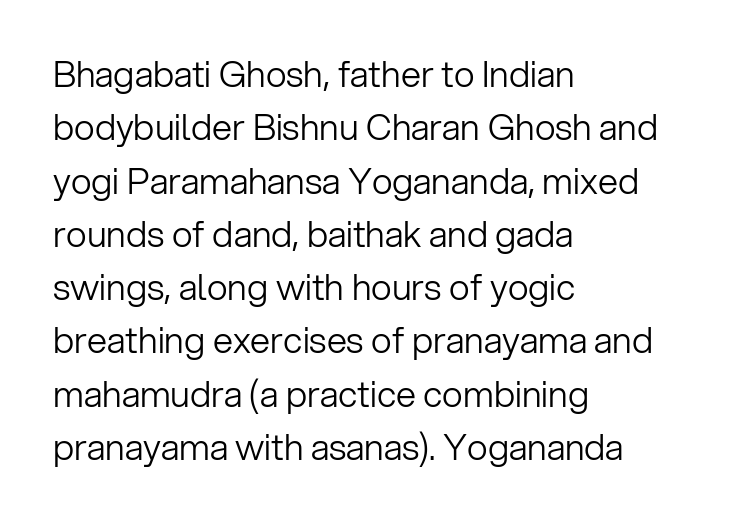
Observe the absence of serifs on each vertical stroke in this sample. Standard letterfit; no display-style spreading of the glyphs. The font's upright variant was chosen for this text. No word sits above an underline. The typesetting does not lean heavy: it is not bold. The passage shown stacks its lines at a standard gap.
